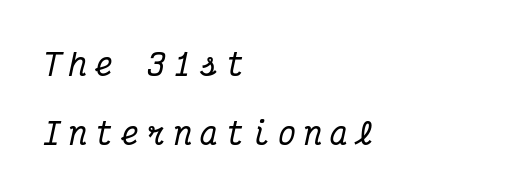
Q: Is the text italic (slanted)? A: Yes, it leans right by about 12 degrees.
Q: Is the typeface a serif or a sans-serif typeface? A: Serif.
Q: Is the text underlined? A: No.
Q: How is the paragraph aligned? A: Left-aligned.
Q: Is the spacing between letters normal or unusually wide? A: Unusually wide.
Q: Is the spacing between lines tight, normal or loose? A: Loose.
Q: Width (condensed, normal, or wide)? A: Condensed.
Q: Stroke contrast? A: Medium.
Q: x-height? A: Medium.
Q: Monospaced? A: Yes.
